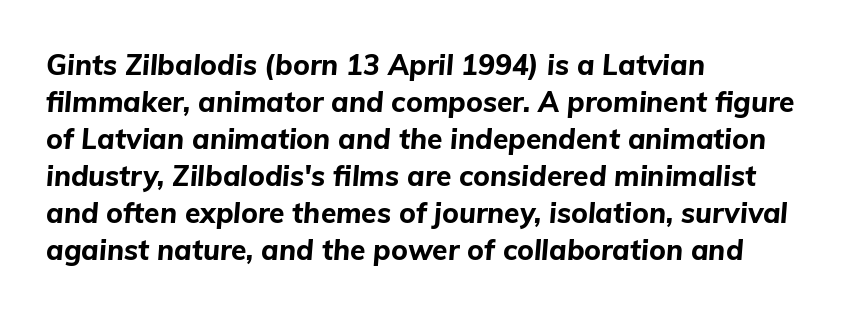
Q: Is the text bold? A: Yes.
Q: Is the text italic (slanted)? A: Yes, it leans right by about 5 degrees.
Q: Is the text underlined? A: No.
Q: How is the paragraph aligned? A: Left-aligned.
Q: Is the spacing between letters normal or unusually wide? A: Normal.
Q: Is the spacing between lines tight, normal or loose? A: Normal.
Q: Width (condensed, normal, or wide)? A: Normal.
Q: Stroke contrast? A: Low.
Q: x-height? A: Medium.
Q: Monospaced? A: No.
